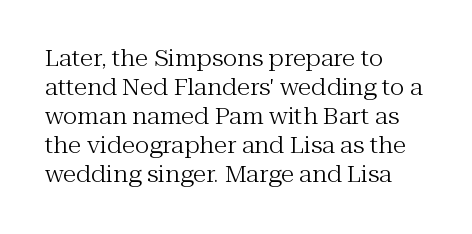
Q: Is the text bold? A: No.
Q: Is the text italic (slanted)? A: No, it is upright.
Q: Is the text underlined? A: No.
Q: How is the paragraph aligned? A: Left-aligned.
Q: Is the spacing between letters normal or unusually wide? A: Normal.
Q: Is the spacing between lines tight, normal or loose? A: Normal.
